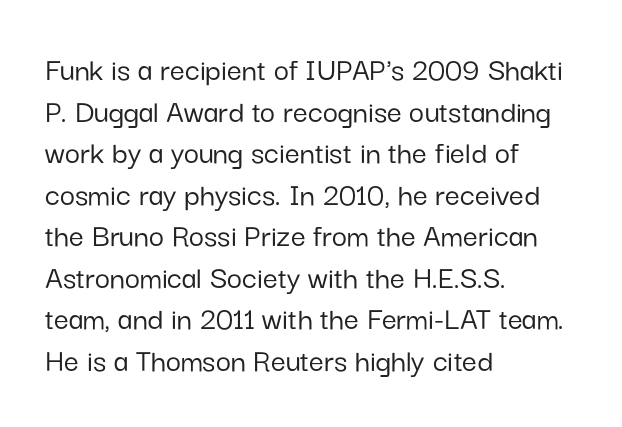
Q: Is the text italic (slanted)? A: No, it is upright.
Q: Is the typeface a serif or a sans-serif typeface? A: Sans-serif.
Q: Is the text underlined? A: No.
Q: How is the paragraph aligned? A: Left-aligned.
Q: Is the spacing between letters normal or unusually wide? A: Normal.
Q: Is the spacing between lines tight, normal or loose? A: Normal.
Q: Width (condensed, normal, or wide)? A: Normal.
Q: Stroke contrast? A: Low.
Q: x-height? A: Medium.
Q: Monospaced? A: No.
